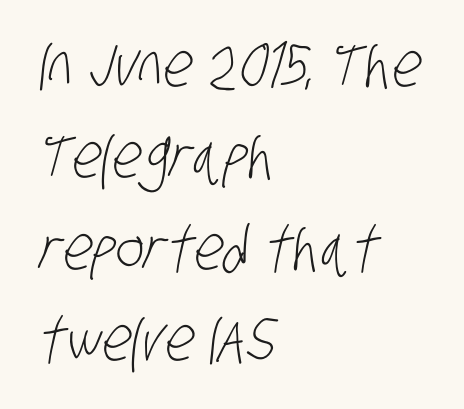
{"serif": "no", "bold": "no", "weight": "light", "width": "condensed", "stroke_contrast": "low", "x_height": "large", "monospaced": "no", "underline": "no", "align": "left", "line_spacing": "normal", "line_spacing_ratio": 1.5, "letter_spacing": "normal", "letter_spacing_em": 0.0, "glyph_px": 61}
